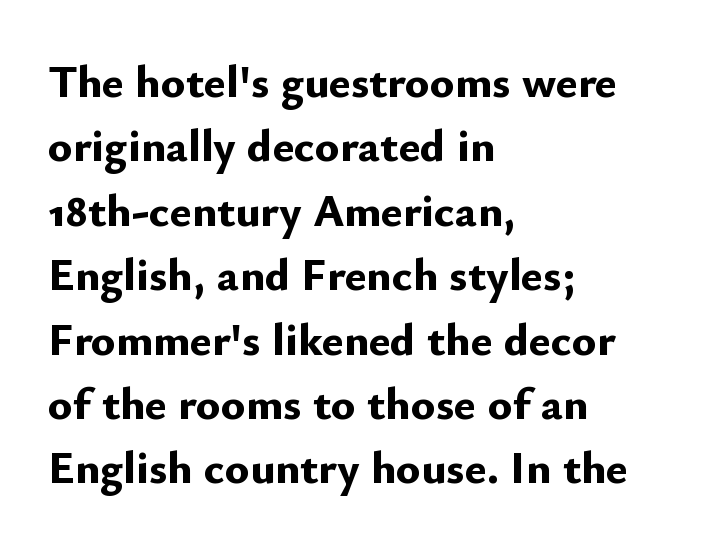
{"serif": "no", "italic": "no", "bold": "yes", "weight": "bold", "width": "normal", "stroke_contrast": "low", "x_height": "small", "monospaced": "no", "underline": "no", "align": "left", "line_spacing": "normal", "line_spacing_ratio": 1.4, "letter_spacing": "normal", "letter_spacing_em": 0.0, "glyph_px": 46}
